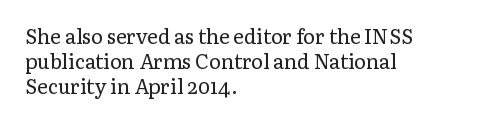
Q: Is the text bold? A: No.
Q: Is the text italic (slanted)? A: No, it is upright.
Q: Is the text underlined? A: No.
Q: How is the paragraph aligned? A: Left-aligned.
Q: Is the spacing between letters normal or unusually wide? A: Normal.
Q: Is the spacing between lines tight, normal or loose? A: Normal.
